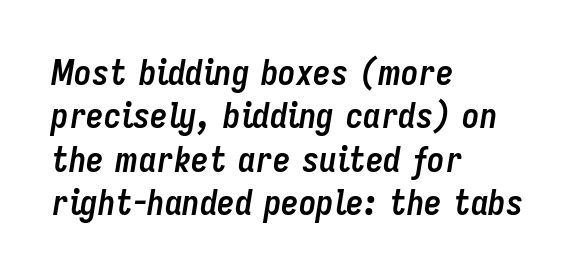
{"italic": "yes", "lean": "right", "slant_degrees": 9, "bold": "yes", "weight": "semibold", "width": "condensed", "stroke_contrast": "low", "x_height": "medium", "monospaced": "no", "underline": "no", "align": "left", "line_spacing_ratio": 1.24, "letter_spacing": "normal", "letter_spacing_em": 0.0, "glyph_px": 35}
